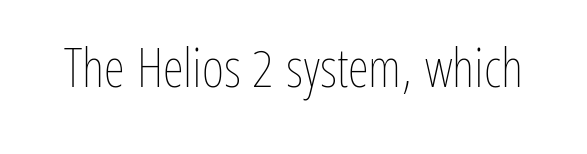
Default kerning and tracking; the words read as compact shapes. This sample uses an upright cut, with every glyph sitting square on the baseline. On a weight scale, this lands at 450 or below. Note the varied advance widths — an 'i' is clearly narrower than an 'm'. Has an underline been added? It has not.
